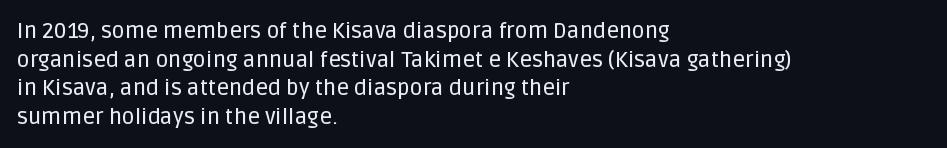
Q: Is the text italic (slanted)? A: No, it is upright.
Q: Is the text underlined? A: No.
Q: How is the paragraph aligned? A: Left-aligned.
Q: Is the spacing between letters normal or unusually wide? A: Normal.
Q: Is the spacing between lines tight, normal or loose? A: Normal.
